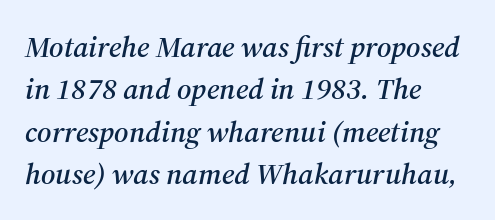
To sum up the face: it has serifs. Nothing unusual about the tracking: characters are spaced as the font intends. The rendering uses natural spacing where letterforms have individual widths. The specimen reads as italic at a glance. Underline: absent. Short and long lines alike share a common starting point at left.
